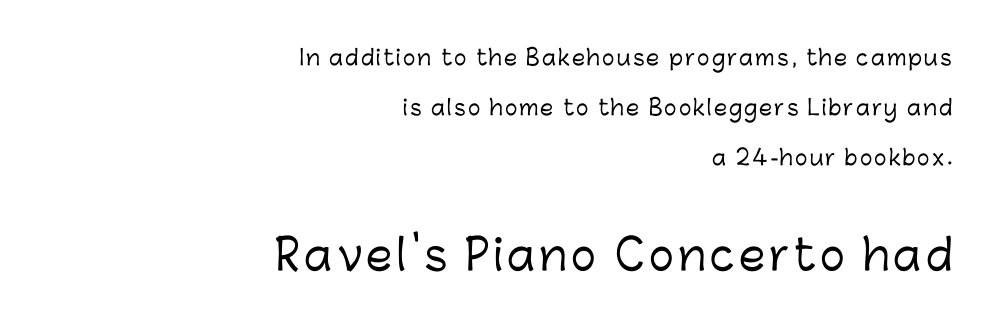
{"serif": "no", "italic": "no", "width": "normal", "stroke_contrast": "low", "x_height": "medium", "monospaced": "no", "underline": "no", "align": "right", "line_spacing": "loose", "line_spacing_ratio": 2.38, "larger_block": "second", "size_ratio": 2.0, "glyph_px": 42}
